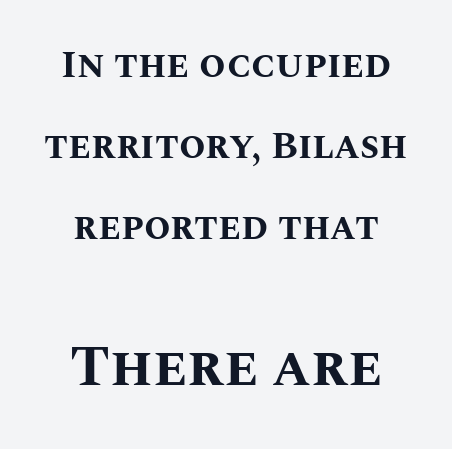
Q: Is the text bold? A: Yes.
Q: Is the text italic (slanted)? A: No, it is upright.
Q: Is the text underlined? A: No.
Q: How is the paragraph aligned? A: Centered.
Q: Is the spacing between letters normal or unusually wide? A: Normal.
Q: Is the spacing between lines tight, normal or loose? A: Loose.
Q: Which block of text is set in a larger size, the first (top) or the second (bottom)? A: The second (bottom) one.
Q: Width (condensed, normal, or wide)? A: Normal.
Q: Stroke contrast? A: Medium.
Q: x-height? A: Large.
Q: Monospaced? A: No.
